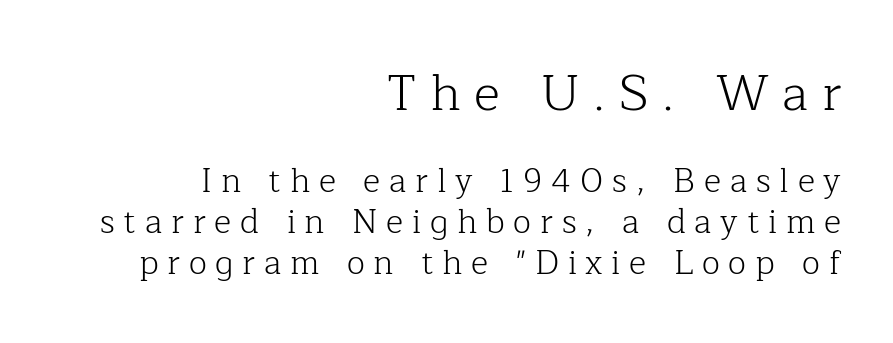
Q: Is the text bold? A: No.
Q: Is the text italic (slanted)? A: No, it is upright.
Q: Is the typeface a serif or a sans-serif typeface? A: Serif.
Q: Is the text underlined? A: No.
Q: How is the paragraph aligned? A: Right-aligned.
Q: Is the spacing between letters normal or unusually wide? A: Unusually wide.
Q: Which block of text is set in a larger size, the first (top) or the second (bottom)? A: The first (top) one.
Q: Width (condensed, normal, or wide)? A: Normal.
Q: Stroke contrast? A: Low.
Q: x-height? A: Medium.
Q: Monospaced? A: No.
